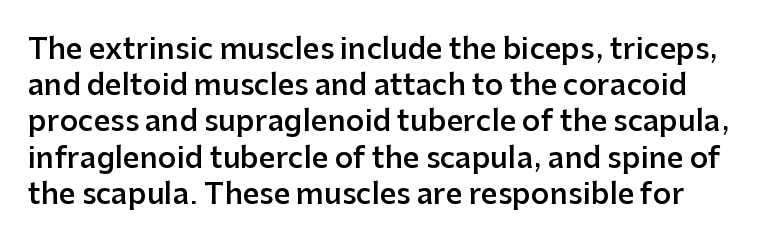
Think of a printed novel: that variable character pitch is what you see here. Tall strokes in this sample are plumb rather than angled. A typesetter would call this leading conventional body-copy spacing. The zone under the glyphs is completely vacant.
